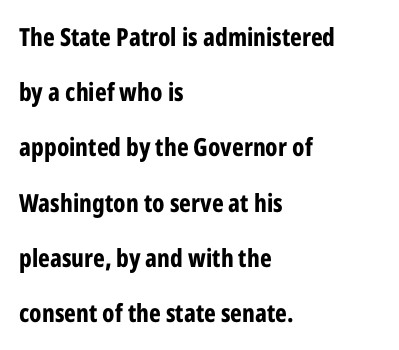
Q: Is the text bold? A: Yes.
Q: Is the text italic (slanted)? A: No, it is upright.
Q: Is the text underlined? A: No.
Q: How is the paragraph aligned? A: Left-aligned.
Q: Is the spacing between letters normal or unusually wide? A: Normal.
Q: Is the spacing between lines tight, normal or loose? A: Loose.
